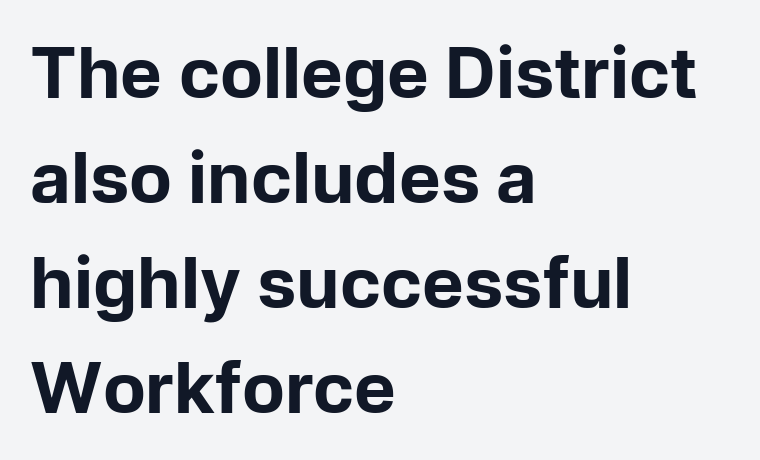
The image shows 70 px bold sans-serif type, upright; set left-aligned, normal line spacing (1.5x), normal letter spacing, not underlined; low stroke contrast and a medium x-height.
